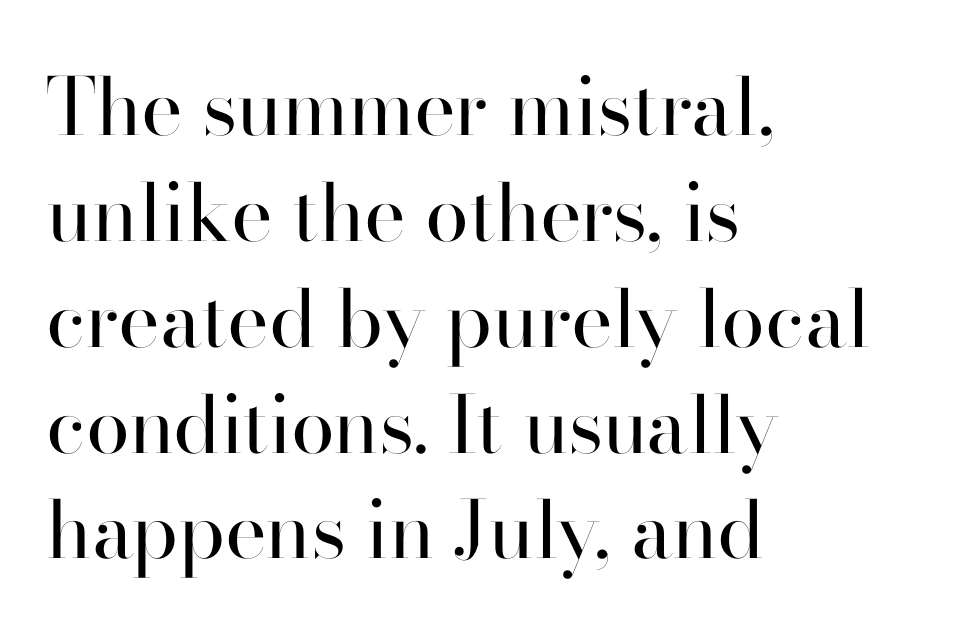
{"serif": "no", "italic": "no", "bold": "no", "weight": "regular", "width": "normal", "stroke_contrast": "high", "x_height": "small", "monospaced": "no", "underline": "no", "align": "left", "line_spacing": "normal", "line_spacing_ratio": 1.34, "letter_spacing": "normal", "letter_spacing_em": 0.0, "glyph_px": 79}
